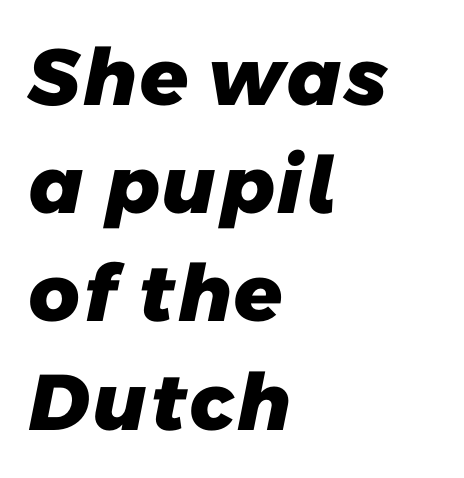
Q: Is the text bold? A: Yes.
Q: Is the typeface a serif or a sans-serif typeface? A: Sans-serif.
Q: Is the text underlined? A: No.
Q: How is the paragraph aligned? A: Left-aligned.
Q: Is the spacing between letters normal or unusually wide? A: Normal.
Q: Is the spacing between lines tight, normal or loose? A: Normal.
Q: Width (condensed, normal, or wide)? A: Normal.
Q: Stroke contrast? A: Low.
Q: x-height? A: Medium.
Q: Monospaced? A: No.
